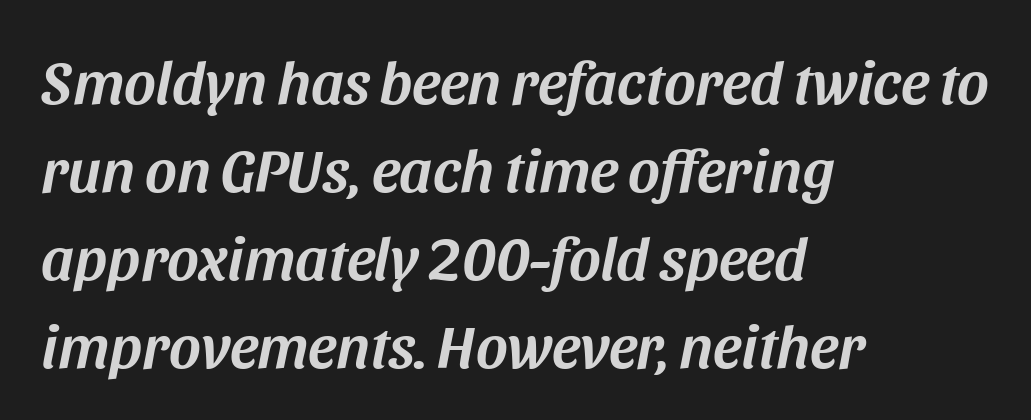
Q: Is the text italic (slanted)? A: Yes, it leans right by about 11 degrees.
Q: Is the text underlined? A: No.
Q: How is the paragraph aligned? A: Left-aligned.
Q: Is the spacing between letters normal or unusually wide? A: Normal.
Q: Is the spacing between lines tight, normal or loose? A: Normal.
Q: Width (condensed, normal, or wide)? A: Normal.
Q: Stroke contrast? A: Medium.
Q: x-height? A: Large.
Q: Monospaced? A: No.
